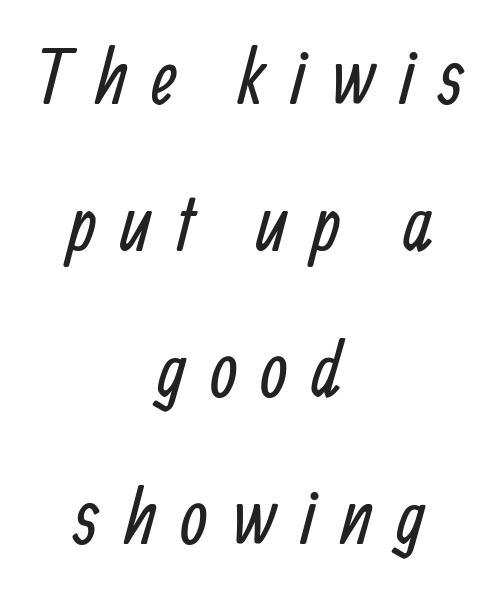
Spacing verdict: proportional, widths tailored to each character. Nothing heavy about these letters — not bold at all. Short and long lines alike share a common midpoint. Check under the words: just untouched page.
